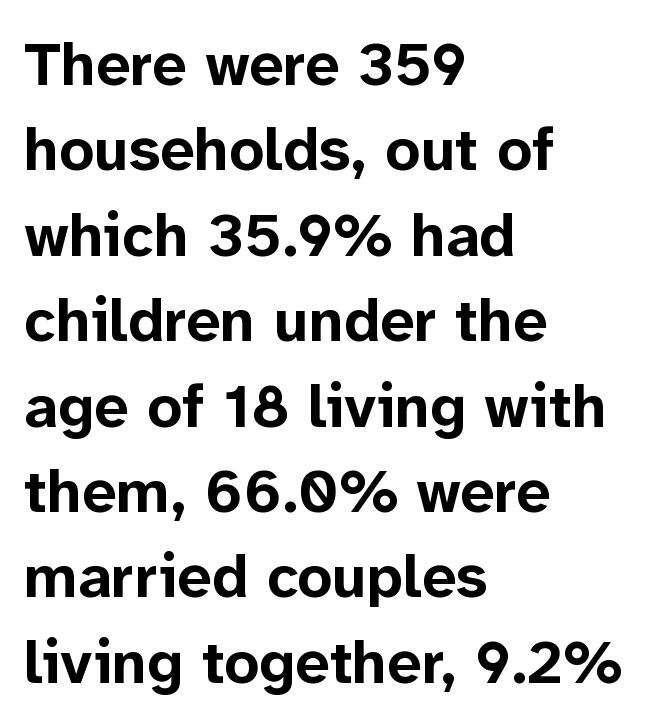
The image shows 61 px bold sans-serif type, upright; set left-aligned, normal line spacing (1.4x), normal letter spacing, not underlined; low stroke contrast and a medium x-height.
